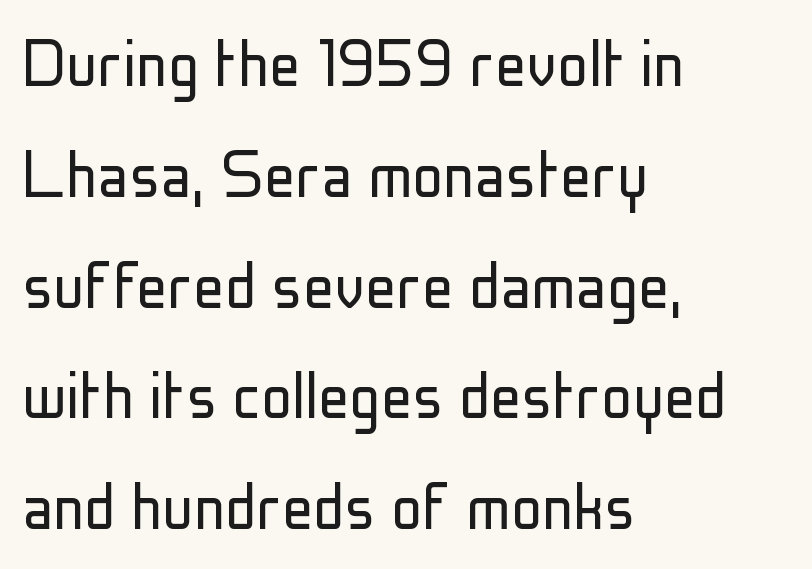
What's the leading like? Ordinary, nothing unusual. Ink coverage per letter is moderate at most. The ragged edge is on the right, which tells us the setting is flush left. Note the varied advance widths — an 'i' is clearly narrower than an 'm'. Style check: upright.
